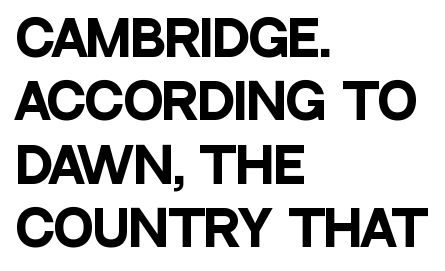
{"serif": "no", "italic": "no", "bold": "yes", "weight": "heavy", "width": "condensed", "stroke_contrast": "low", "x_height": "large", "monospaced": "no", "underline": "no", "align": "left", "line_spacing": "normal", "line_spacing_ratio": 1.32, "letter_spacing": "normal", "letter_spacing_em": 0.0, "glyph_px": 48}
